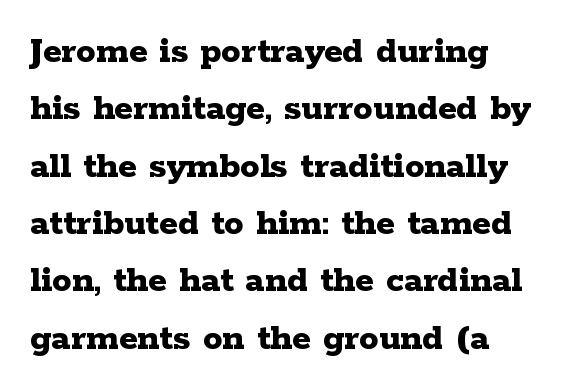
In terms of leading, this rendering sits right in the middle. Typographic density is high because the face is bold. The string is rendered with underlining switched off. Posture: vertical.
